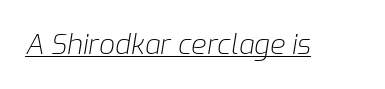
{"italic": "yes", "lean": "right", "slant_degrees": 9, "bold": "no", "weight": "light", "width": "normal", "stroke_contrast": "low", "x_height": "medium", "monospaced": "no", "underline": "yes", "letter_spacing": "normal", "letter_spacing_em": 0.0, "glyph_px": 28}
